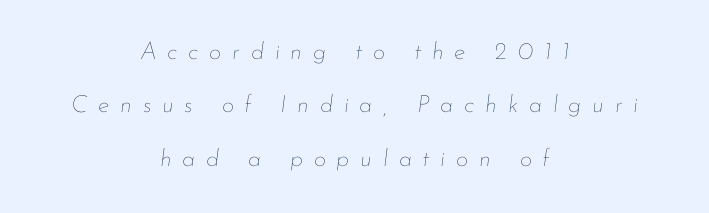
The weight would be labelled regular, book, light, or lighter still. Regarding leading, the lines here are spaced well apart. A bare baseline throughout the passage. These lines have a slow, spaced-out rhythm from letter to letter. This sample uses an oblique cut, with every glyph tilted off the vertical. The text block is weighted toward neither margin, spreading evenly from the middle.
